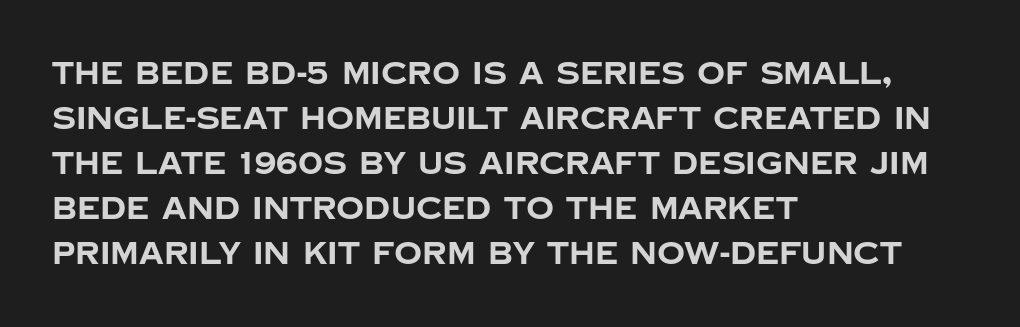
The image shows 31 px bold sans-serif type, upright; set left-aligned, normal line spacing (1.45x), normal letter spacing, not underlined; low stroke contrast and a large x-height.
